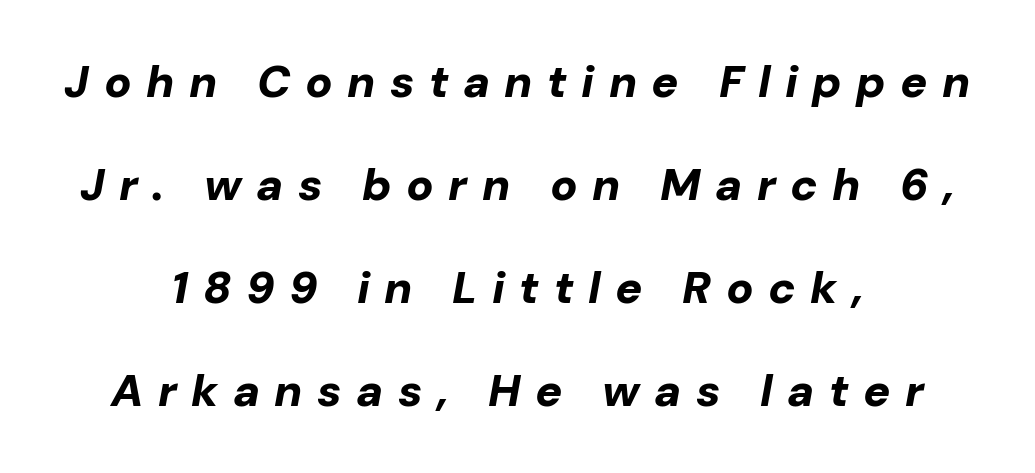
The space between consecutive lines is lavish. Compared with a flush-left layout, this one balances lines on the center instead. Characters follow at a spacing far wider than the type designer built in. Descender tails drop into unmarked territory.
